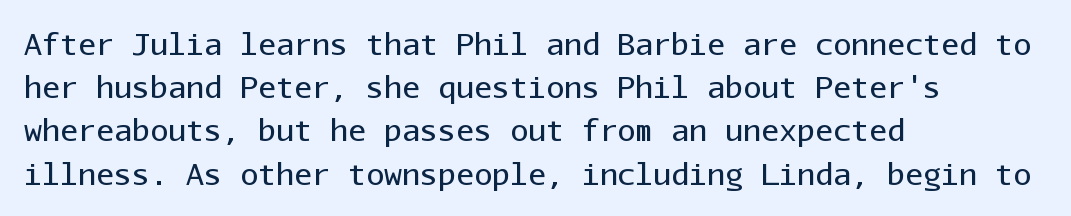
{"serif": "no", "italic": "no", "bold": "no", "weight": "regular", "width": "normal", "stroke_contrast": "low", "x_height": "medium", "monospaced": "yes", "underline": "no", "align": "left", "line_spacing": "normal", "line_spacing_ratio": 1.44, "letter_spacing": "normal", "letter_spacing_em": 0.0, "glyph_px": 30}
